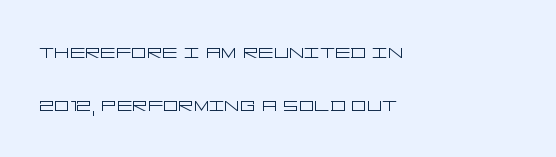
The image shows 24 px text type, upright; set left-aligned, loose line spacing (2.21x), normal letter spacing, not underlined.
